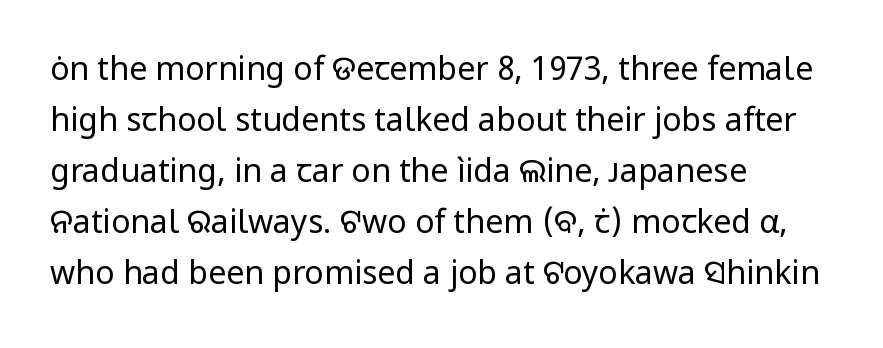
The image shows 32 px regular-weight sans-serif type, upright; set left-aligned, normal line spacing (1.59x), normal letter spacing, not underlined; low stroke contrast and a medium x-height.
